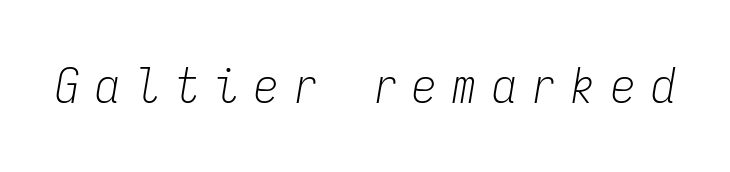
Q: Is the text bold? A: No.
Q: Is the text italic (slanted)? A: Yes, it leans right by about 9 degrees.
Q: Is the text underlined? A: No.
Q: Is the spacing between letters normal or unusually wide? A: Unusually wide.
Q: Width (condensed, normal, or wide)? A: Condensed.
Q: Stroke contrast? A: Low.
Q: x-height? A: Medium.
Q: Monospaced? A: Yes.
